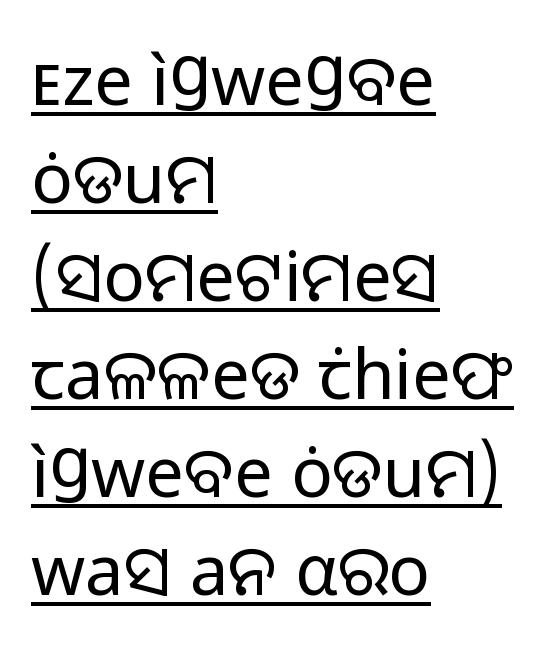
{"serif": "no", "italic": "no", "bold": "no", "weight": "regular", "width": "normal", "stroke_contrast": "low", "x_height": "medium", "monospaced": "no", "underline": "yes", "align": "left", "line_spacing": "normal", "line_spacing_ratio": 1.42, "letter_spacing": "normal", "letter_spacing_em": 0.0, "glyph_px": 69}
